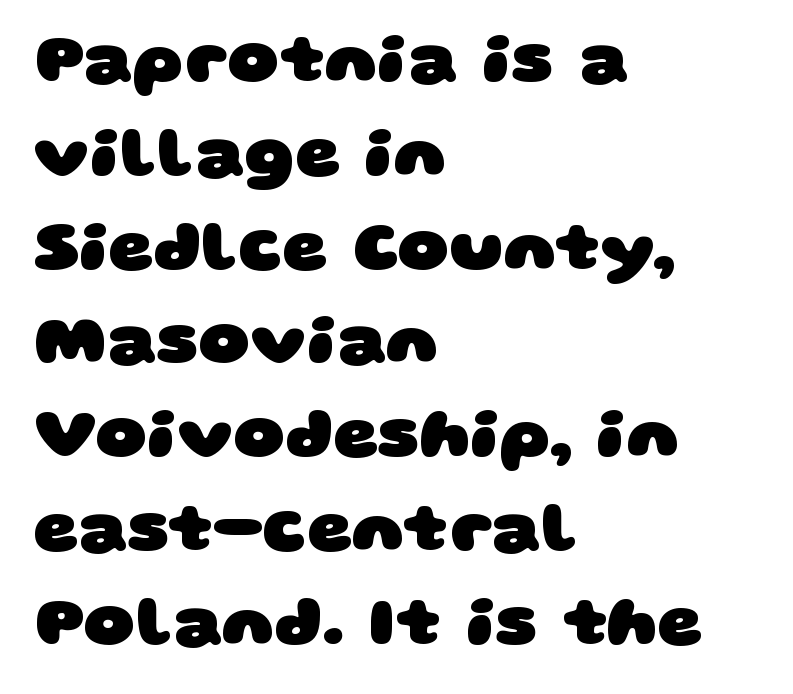
The image shows 70 px heavy, wide sans-serif type; set left-aligned, normal line spacing (1.34x), normal letter spacing, not underlined; low stroke contrast and a large x-height.
